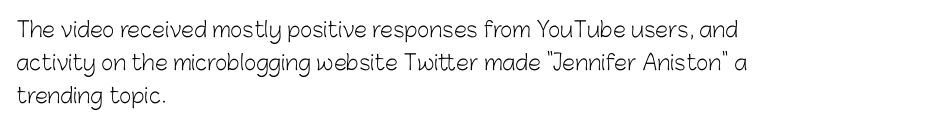
The face looks like a standard text weight, possibly lighter. Short and long lines alike share a common starting point at left. Vertically, the passage feels balanced, rows spaced as you'd expect. A bare baseline throughout the passage. Here the glyphs are tracked normally, forming tight word shapes.
